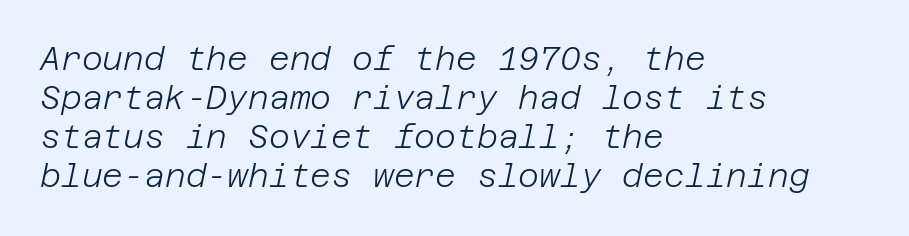
Q: Is the text bold? A: No.
Q: Is the text italic (slanted)? A: Yes, it leans right by about 12 degrees.
Q: Is the text underlined? A: No.
Q: How is the paragraph aligned? A: Left-aligned.
Q: Is the spacing between letters normal or unusually wide? A: Normal.
Q: Width (condensed, normal, or wide)? A: Normal.
Q: Stroke contrast? A: Low.
Q: x-height? A: Large.
